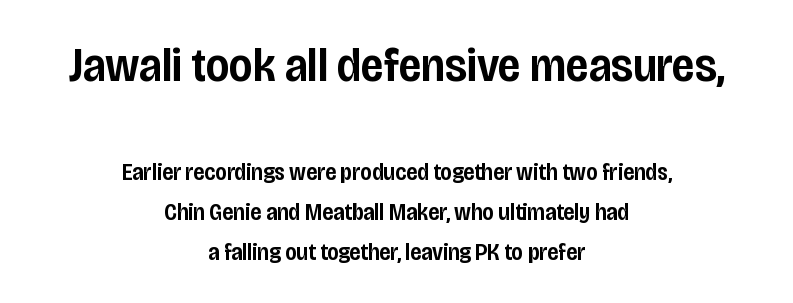
Q: Is the text bold? A: Semi-bold.
Q: Is the text italic (slanted)? A: No, it is upright.
Q: Is the typeface a serif or a sans-serif typeface? A: Sans-serif.
Q: Is the text underlined? A: No.
Q: How is the paragraph aligned? A: Centered.
Q: Is the spacing between letters normal or unusually wide? A: Normal.
Q: Is the spacing between lines tight, normal or loose? A: Normal.
Q: Which block of text is set in a larger size, the first (top) or the second (bottom)? A: The first (top) one.
Q: Width (condensed, normal, or wide)? A: Condensed.
Q: Stroke contrast? A: Low.
Q: x-height? A: Large.
Q: Monospaced? A: No.
